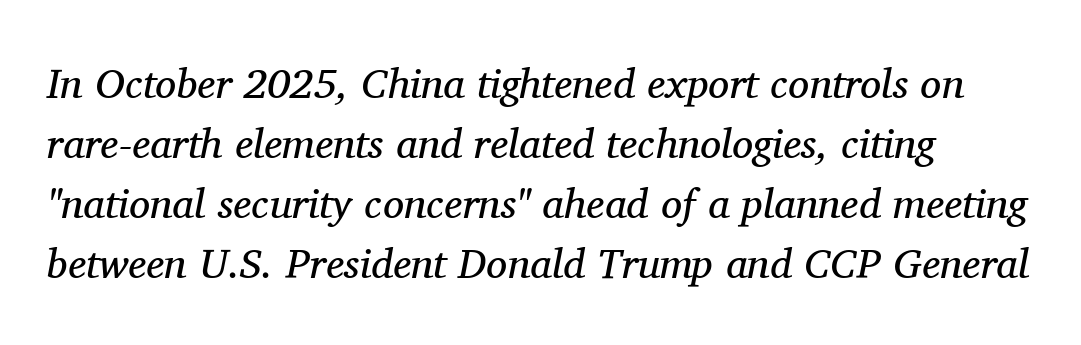
Q: Is the text bold? A: No.
Q: Is the text italic (slanted)? A: Yes, it leans right by about 11 degrees.
Q: Is the typeface a serif or a sans-serif typeface? A: Serif.
Q: Is the text underlined? A: No.
Q: How is the paragraph aligned? A: Left-aligned.
Q: Is the spacing between letters normal or unusually wide? A: Normal.
Q: Is the spacing between lines tight, normal or loose? A: Normal.
Q: Width (condensed, normal, or wide)? A: Normal.
Q: Stroke contrast? A: Medium.
Q: x-height? A: Medium.
Q: Monospaced? A: No.
